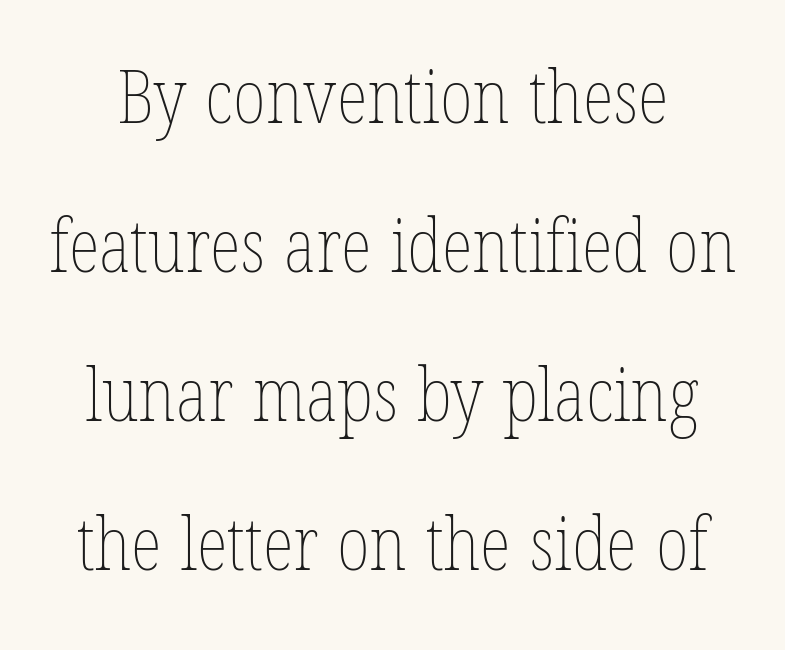
The image shows 73 px thin, condensed type, upright; set loose line spacing (2.04x), normal letter spacing, not underlined; low stroke contrast and a medium x-height.
